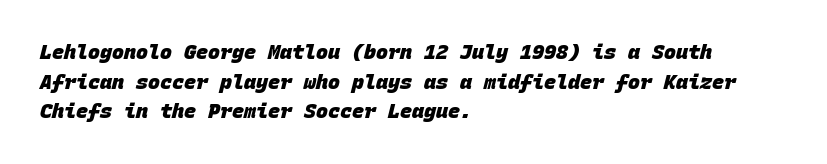
The image shows 20 px bold type; set left-aligned, normal line spacing (1.48x), normal letter spacing, not underlined.
